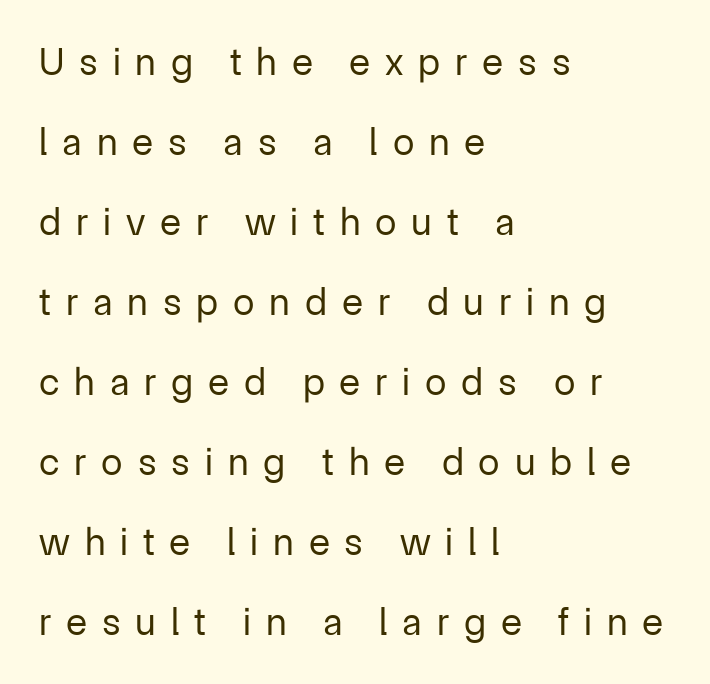
Q: Is the text bold? A: No.
Q: Is the text italic (slanted)? A: No, it is upright.
Q: Is the typeface a serif or a sans-serif typeface? A: Sans-serif.
Q: Is the text underlined? A: No.
Q: How is the paragraph aligned? A: Left-aligned.
Q: Is the spacing between letters normal or unusually wide? A: Unusually wide.
Q: Is the spacing between lines tight, normal or loose? A: Loose.
Q: Width (condensed, normal, or wide)? A: Normal.
Q: Stroke contrast? A: Low.
Q: x-height? A: Medium.
Q: Monospaced? A: No.
